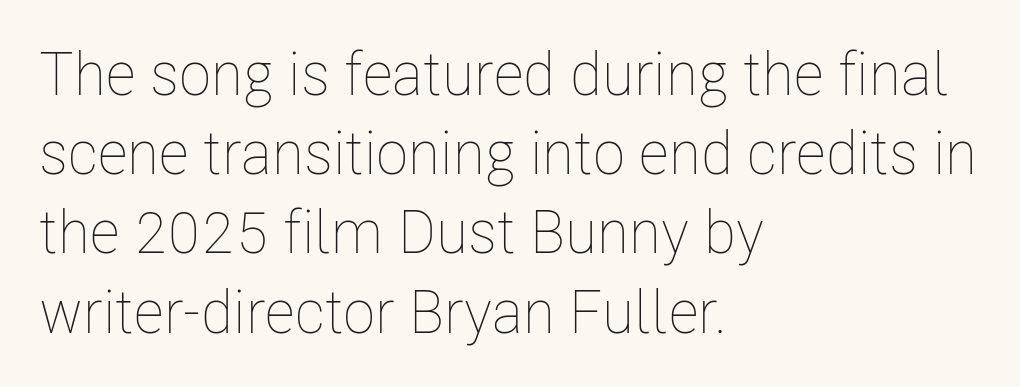
The baseline area is clear. Which margin do the lines hug? The left one — the right edge is uneven. The line texture is even and compact thanks to regular tracking. Weight: not bold — regular or lighter. Notice how descenders clear the ascenders below comfortably — that's standard leading.
